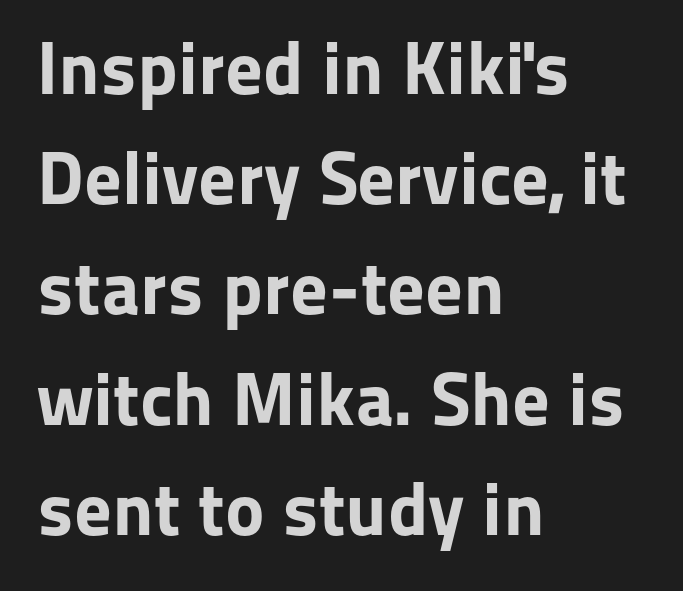
The lettering stays uniformly vertical, giving the passage a roman look. How are the letters spaced? Ordinarily, with no added tracking. Each row of text sits above clean, open space. If you measured baseline to baseline, you'd find a middling distance. Note the varied advance widths — an 'i' is clearly narrower than an 'm'.
